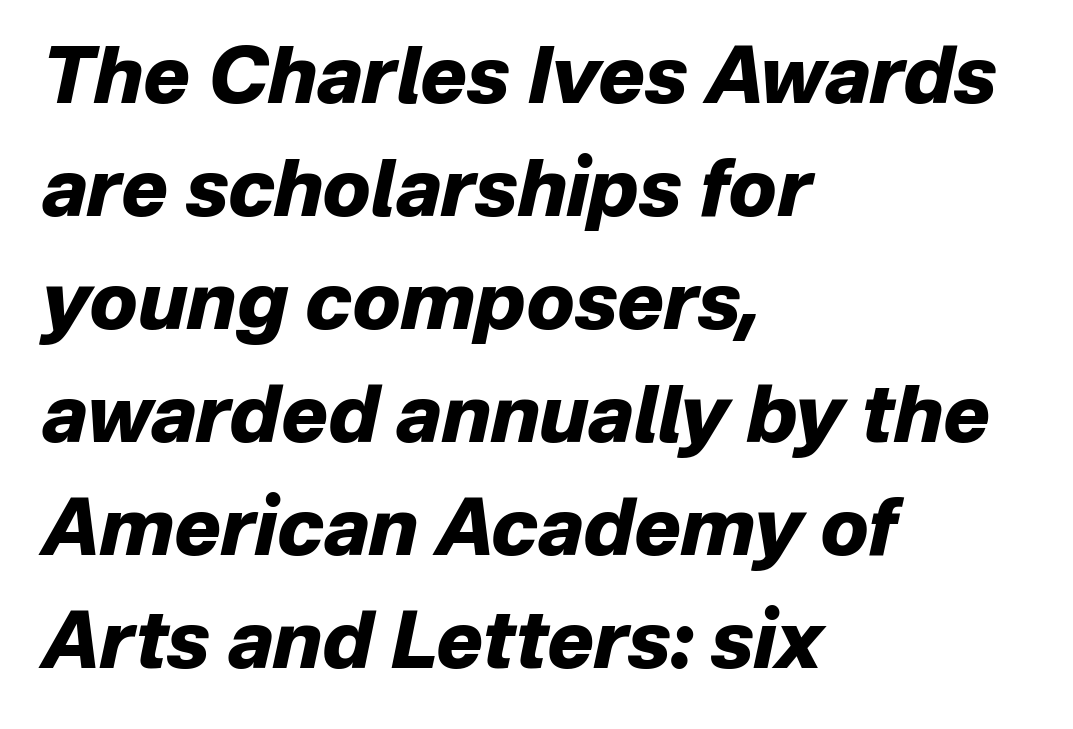
{"italic": "yes", "lean": "right", "slant_degrees": 12, "bold": "yes", "weight": "heavy", "width": "normal", "stroke_contrast": "low", "x_height": "medium", "monospaced": "no", "underline": "no", "align": "left", "line_spacing": "normal", "line_spacing_ratio": 1.45, "letter_spacing": "normal", "letter_spacing_em": 0.0, "glyph_px": 78}
